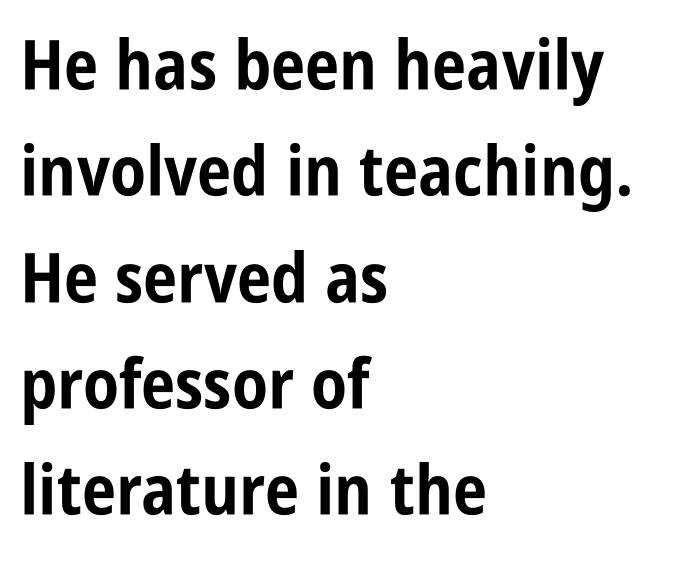
Observe the absence of serifs on each vertical stroke in this sample. Underline: absent. Characters remain perfectly vertical along every line. Spacing between characters is what you'd get straight out of the box.
